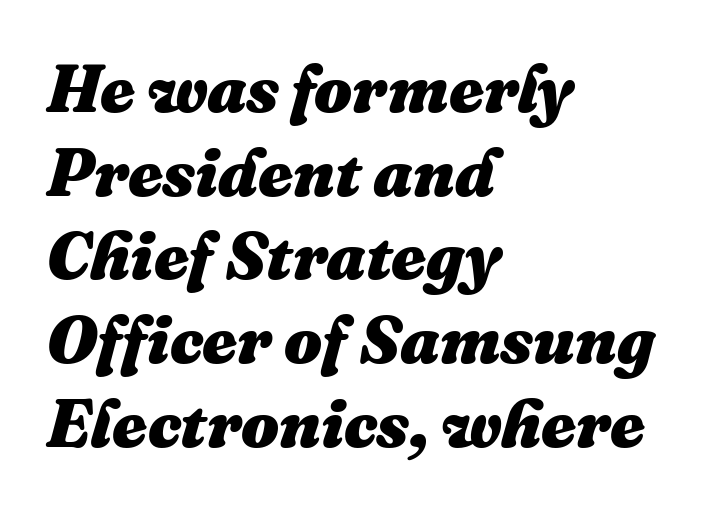
Q: Is the text bold? A: Yes.
Q: Is the text italic (slanted)? A: Yes, it leans right by about 16 degrees.
Q: Is the text underlined? A: No.
Q: How is the paragraph aligned? A: Left-aligned.
Q: Is the spacing between letters normal or unusually wide? A: Normal.
Q: Is the spacing between lines tight, normal or loose? A: Normal.
Q: Width (condensed, normal, or wide)? A: Normal.
Q: Stroke contrast? A: Medium.
Q: x-height? A: Medium.
Q: Monospaced? A: No.
